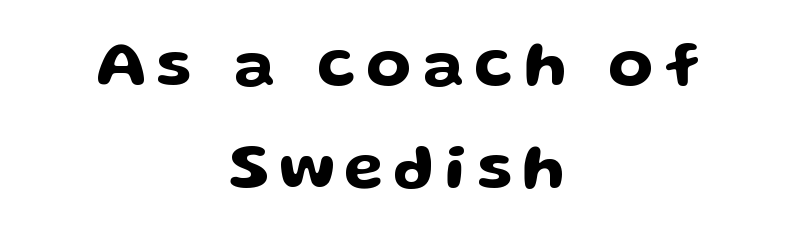
{"serif": "no", "italic": "no", "width": "wide", "stroke_contrast": "low", "x_height": "medium", "monospaced": "no", "underline": "no", "align": "center", "line_spacing": "normal", "line_spacing_ratio": 1.61, "glyph_px": 64}
